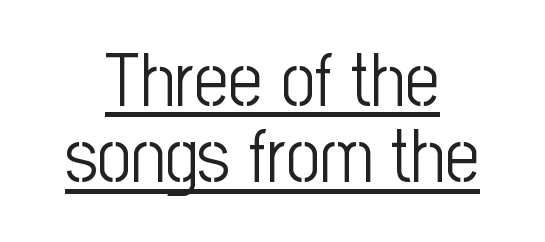
Q: Is the text bold? A: No.
Q: Is the text italic (slanted)? A: No, it is upright.
Q: Is the typeface a serif or a sans-serif typeface? A: Sans-serif.
Q: Is the text underlined? A: Yes.
Q: How is the paragraph aligned? A: Centered.
Q: Is the spacing between letters normal or unusually wide? A: Normal.
Q: Is the spacing between lines tight, normal or loose? A: Tight.
Q: Width (condensed, normal, or wide)? A: Condensed.
Q: Stroke contrast? A: Low.
Q: x-height? A: Medium.
Q: Monospaced? A: No.
